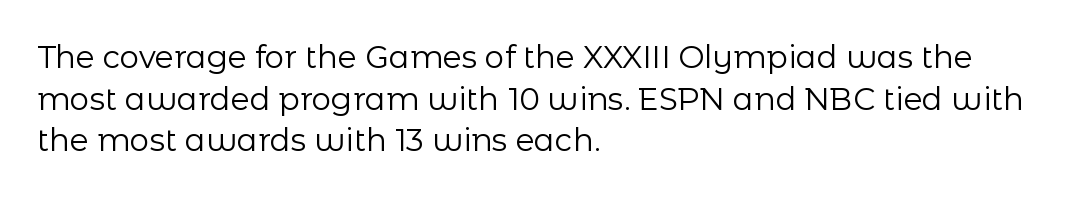
Q: Is the text bold? A: No.
Q: Is the text italic (slanted)? A: No, it is upright.
Q: Is the typeface a serif or a sans-serif typeface? A: Sans-serif.
Q: Is the text underlined? A: No.
Q: How is the paragraph aligned? A: Left-aligned.
Q: Is the spacing between letters normal or unusually wide? A: Normal.
Q: Is the spacing between lines tight, normal or loose? A: Normal.
Q: Width (condensed, normal, or wide)? A: Normal.
Q: Stroke contrast? A: Low.
Q: x-height? A: Medium.
Q: Monospaced? A: No.
